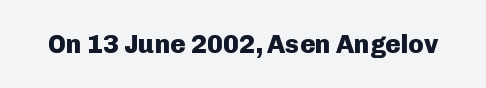
Q: Is the text bold? A: Yes.
Q: Is the text italic (slanted)? A: No, it is upright.
Q: Is the text underlined? A: No.
Q: Is the spacing between letters normal or unusually wide? A: Normal.
